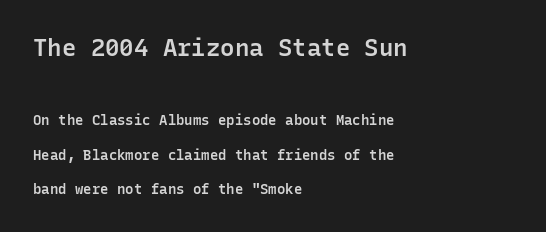
Q: Is the text bold? A: Semi-bold.
Q: Is the text italic (slanted)? A: No, it is upright.
Q: Is the text underlined? A: No.
Q: How is the paragraph aligned? A: Left-aligned.
Q: Is the spacing between letters normal or unusually wide? A: Normal.
Q: Is the spacing between lines tight, normal or loose? A: Loose.
Q: Which block of text is set in a larger size, the first (top) or the second (bottom)? A: The first (top) one.
